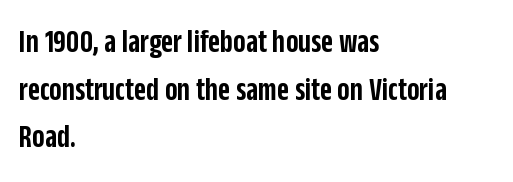
Heft: intermediate — a semibold. Is the block centered? No — it sits flush against the left margin. Posture: straight, roman, zero tilt. This sample has the flowing, uneven cadence of proportional lettering. Rows of type keep a routine distance in the vertical direction. Words appear dense and cohesive because spacing is normal.
